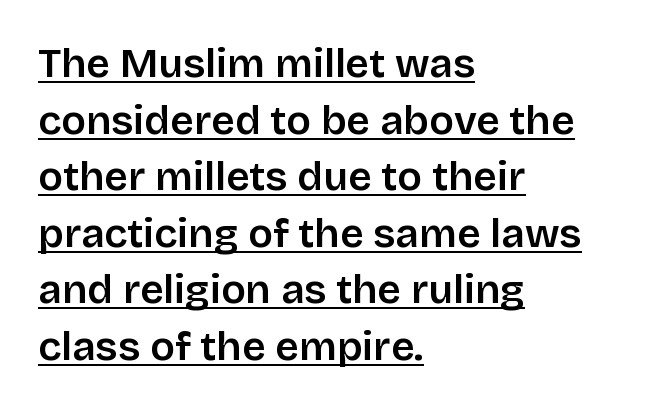
Q: Is the text bold? A: Semi-bold.
Q: Is the text italic (slanted)? A: No, it is upright.
Q: Is the typeface a serif or a sans-serif typeface? A: Sans-serif.
Q: Is the text underlined? A: Yes.
Q: How is the paragraph aligned? A: Left-aligned.
Q: Is the spacing between letters normal or unusually wide? A: Normal.
Q: Is the spacing between lines tight, normal or loose? A: Normal.
Q: Width (condensed, normal, or wide)? A: Normal.
Q: Stroke contrast? A: Low.
Q: x-height? A: Large.
Q: Monospaced? A: No.
